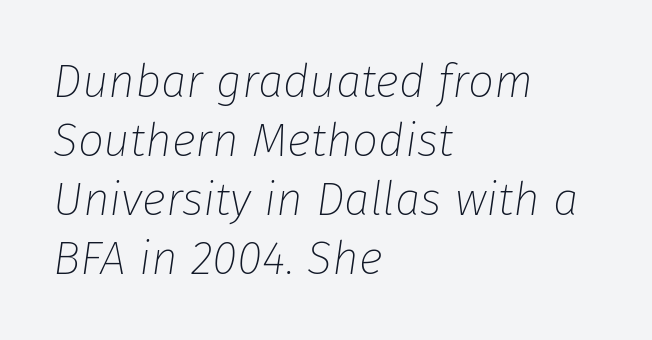
The image shows 46 px thin type, italic (leaning right); set left-aligned, normal line spacing (1.28x), normal letter spacing, not underlined; low stroke contrast and a medium x-height.
